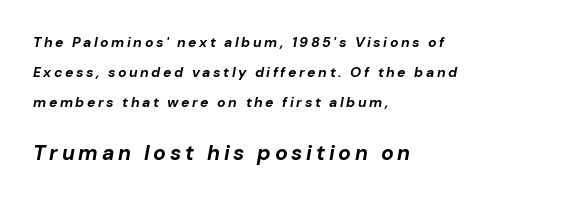
The image shows 21 px bold type, italic (leaning right); set left-aligned, loose line spacing (2.13x), not underlined; the second (bottom) block is 1.5x larger.
